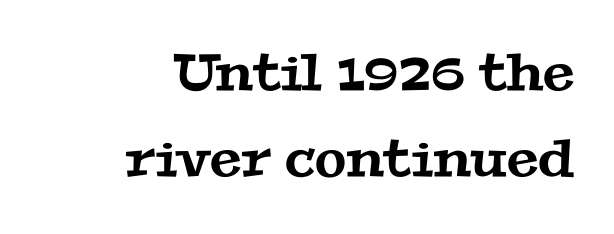
{"serif": "yes", "width": "wide", "stroke_contrast": "medium", "x_height": "medium", "monospaced": "no", "underline": "no", "align": "right", "line_spacing": "normal", "line_spacing_ratio": 1.69, "letter_spacing": "normal", "letter_spacing_em": 0.0, "glyph_px": 51}
